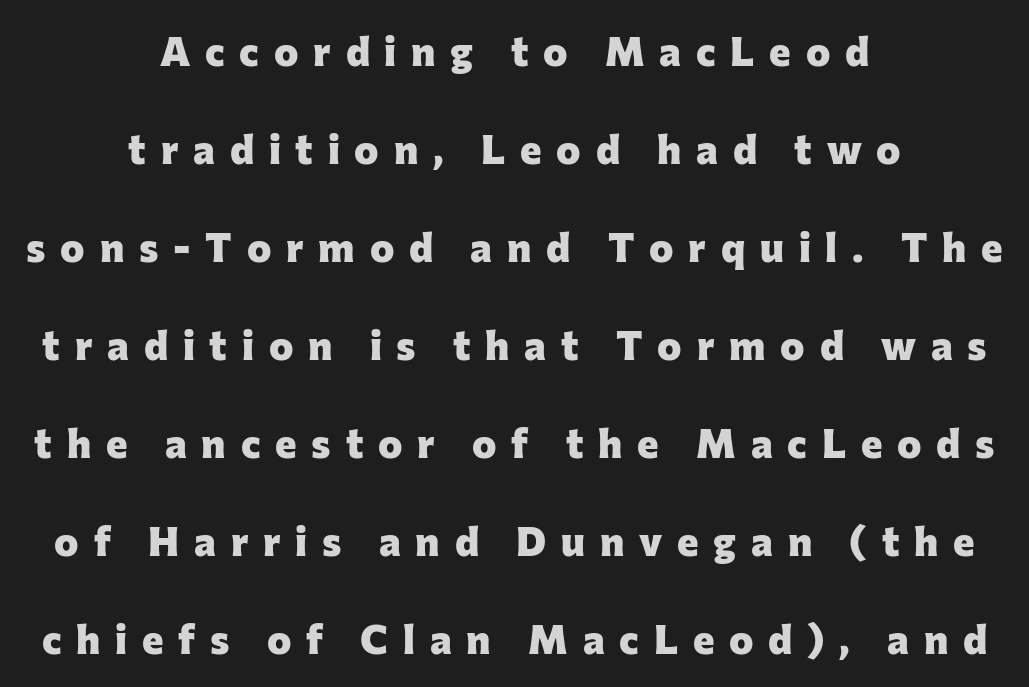
The designer dialed line spacing up above the default. Italic? Not at all — the glyphs are vertical. Each letter keeps its own natural width here, so spacing adapts to shape. Strokes here are thick enough to call this a true bold.
